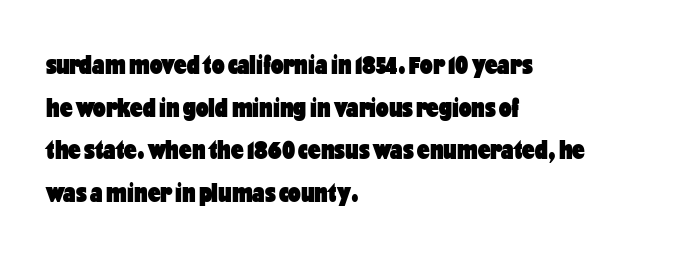
Q: Is the text bold? A: Yes.
Q: Is the text italic (slanted)? A: No, it is upright.
Q: Is the typeface a serif or a sans-serif typeface? A: Sans-serif.
Q: Is the text underlined? A: No.
Q: How is the paragraph aligned? A: Left-aligned.
Q: Is the spacing between letters normal or unusually wide? A: Normal.
Q: Is the spacing between lines tight, normal or loose? A: Normal.
Q: Width (condensed, normal, or wide)? A: Condensed.
Q: Stroke contrast? A: Low.
Q: x-height? A: Medium.
Q: Monospaced? A: No.
